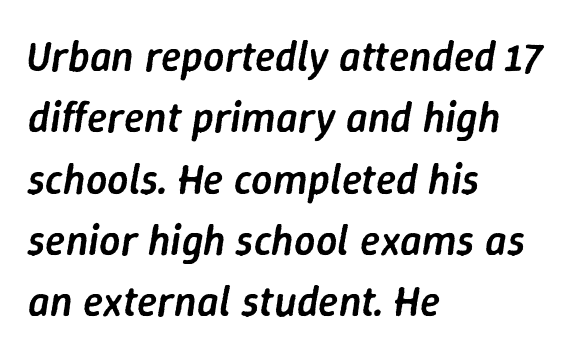
{"italic": "yes", "lean": "right", "slant_degrees": 9, "bold": "semi", "weight": "semibold", "width": "normal", "stroke_contrast": "low", "x_height": "medium", "monospaced": "no", "underline": "no", "align": "left", "line_spacing": "normal", "line_spacing_ratio": 1.46, "letter_spacing": "normal", "letter_spacing_em": 0.0, "glyph_px": 42}
